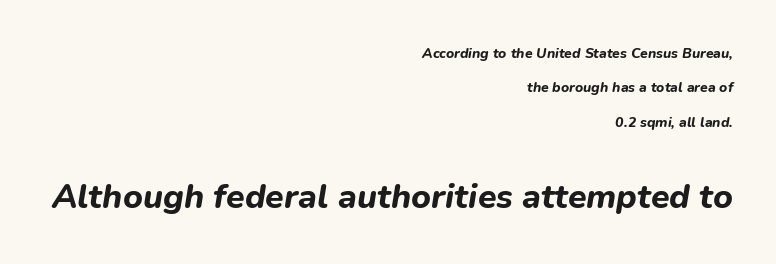
{"italic": "yes", "lean": "right", "slant_degrees": 9, "bold": "yes", "weight": "bold", "width": "normal", "stroke_contrast": "low", "x_height": "medium", "monospaced": "no", "underline": "no", "align": "right", "line_spacing": "loose", "line_spacing_ratio": 2.45, "letter_spacing": "normal", "letter_spacing_em": 0.0, "larger_block": "second", "size_ratio": 2.43, "glyph_px": 34}
